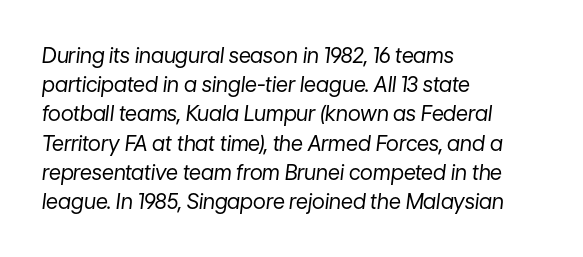
If you drew a line through each stem, it would be angled. Is the stroke heavy? The answer is a plain regular-or-lighter. Glyph-to-glyph distance matches everyday printed text. Is the block centered? No — it sits flush against the left margin.
